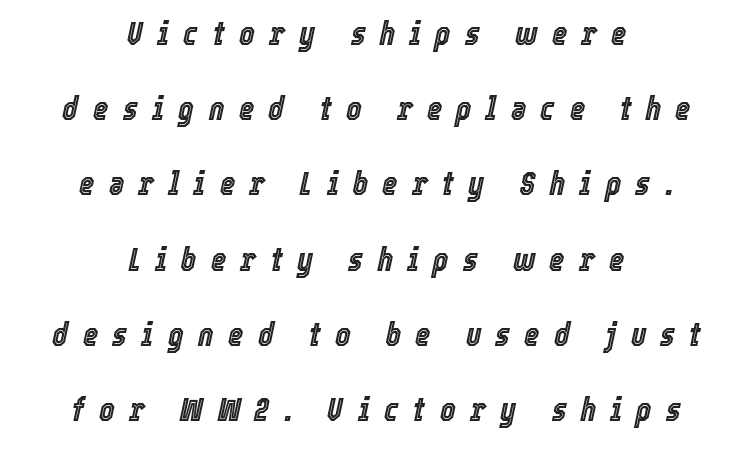
{"italic": "yes", "lean": "right", "slant_degrees": 12, "width": "condensed", "x_height": "medium", "monospaced": "no", "underline": "no", "align": "center", "line_spacing": "loose", "line_spacing_ratio": 2.28, "letter_spacing": "wide", "letter_spacing_em": 0.43, "glyph_px": 33}
